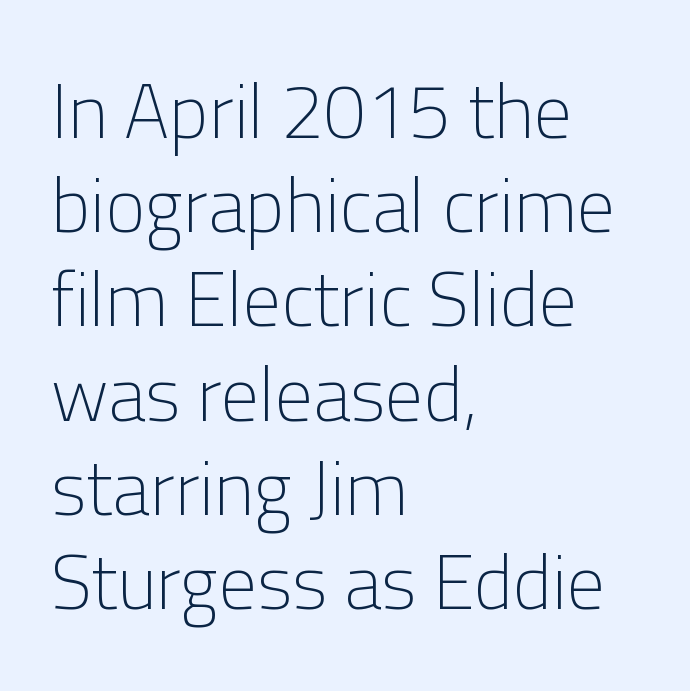
The image shows 76 px light sans-serif type, upright; set left-aligned, line spacing 1.24x, normal letter spacing, not underlined; low stroke contrast and a medium x-height.
